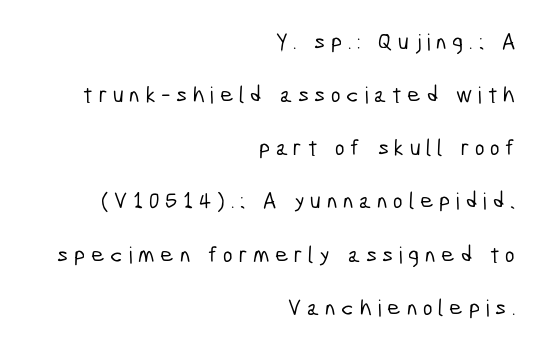
The paragraph shown leans on its right margin. Vertical spacing — loose. Each word looks stretched out because of the extra space between its letters. The specimen omits any rule beneath the text block's lines.
